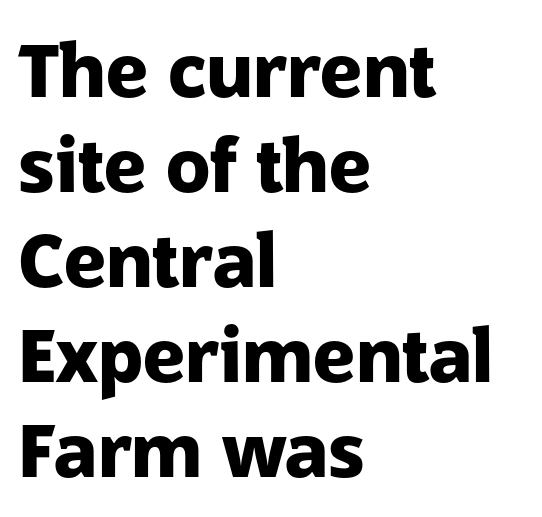
Q: Is the text bold? A: Yes.
Q: Is the text italic (slanted)? A: No, it is upright.
Q: Is the typeface a serif or a sans-serif typeface? A: Sans-serif.
Q: Is the text underlined? A: No.
Q: How is the paragraph aligned? A: Left-aligned.
Q: Is the spacing between letters normal or unusually wide? A: Normal.
Q: Is the spacing between lines tight, normal or loose? A: Normal.
Q: Width (condensed, normal, or wide)? A: Normal.
Q: Stroke contrast? A: Low.
Q: x-height? A: Medium.
Q: Monospaced? A: No.
